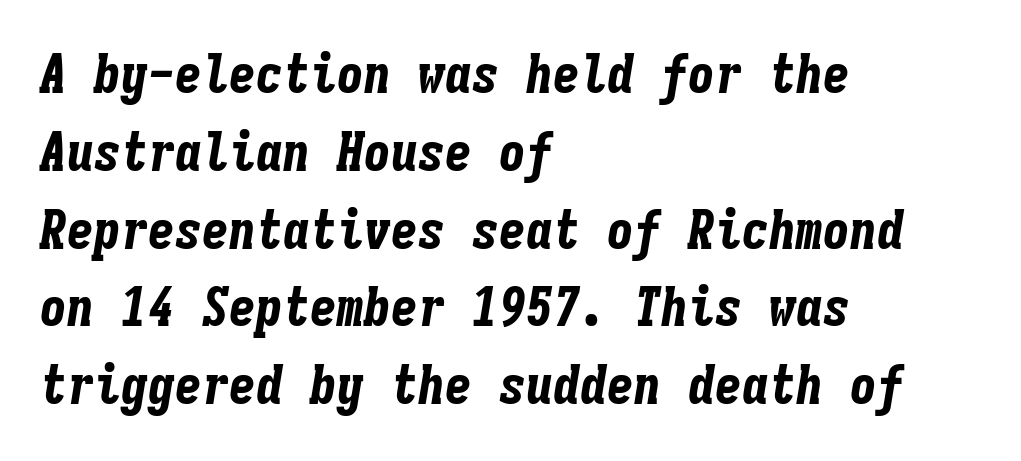
The glyphs have the mass of a bold cut. Does the leading feel generous? No, just average. Any mark beneath the type? The region is blank. The tracking reads as untouched default to a designer's eye. Posture: slanted.
